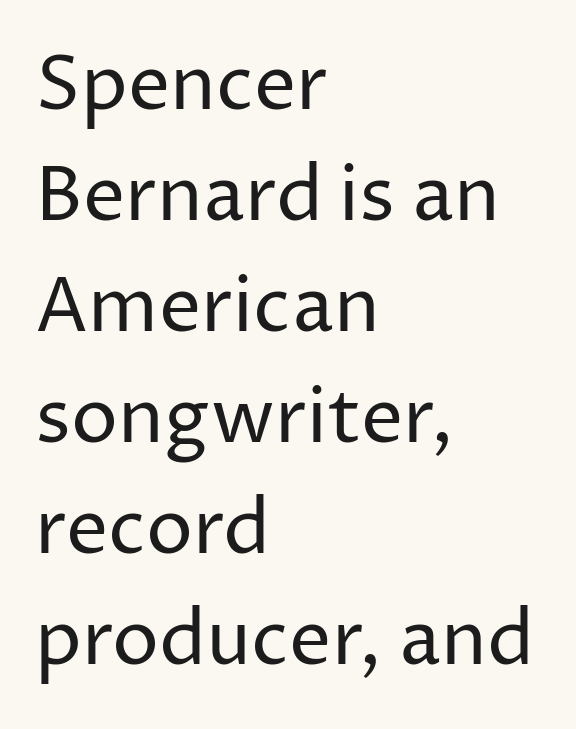
{"serif": "no", "italic": "no", "bold": "no", "weight": "regular", "width": "normal", "stroke_contrast": "low", "x_height": "medium", "monospaced": "no", "underline": "no", "align": "left", "line_spacing": "normal", "line_spacing_ratio": 1.48, "letter_spacing": "normal", "letter_spacing_em": 0.0, "glyph_px": 75}
